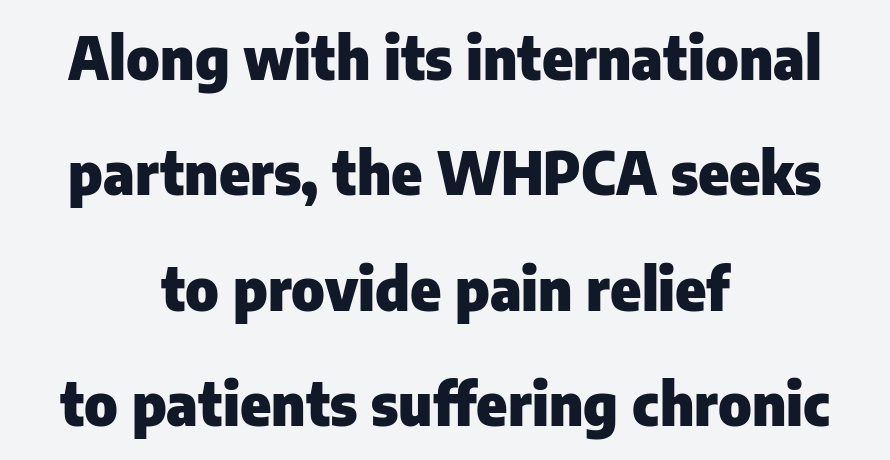
The foot of each line stays bare and open. Reading down the column, the eye jumps a long way to each next line. Does the type have serifs? No, each stem ends abruptly. The letters stand upright; this is a roman face.
